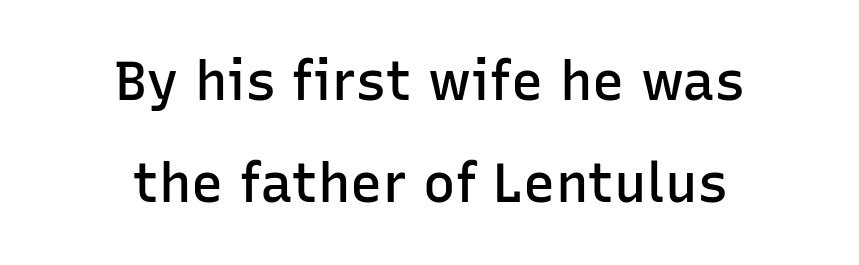
What kind of face is this? One without serifs — a sans. Quick note: underline off. The rendering uses natural spacing where letterforms have individual widths. Glyph-to-glyph distance matches everyday printed text. Notice the strokes are somewhat thickened but not fully heavy: this is a semibold. This is roman type, the default non-slanted kind.
